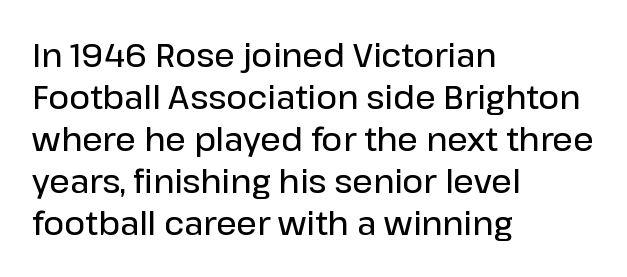
Q: Is the text bold? A: Semi-bold.
Q: Is the text italic (slanted)? A: No, it is upright.
Q: Is the typeface a serif or a sans-serif typeface? A: Sans-serif.
Q: Is the text underlined? A: No.
Q: How is the paragraph aligned? A: Left-aligned.
Q: Is the spacing between letters normal or unusually wide? A: Normal.
Q: Is the spacing between lines tight, normal or loose? A: Normal.
Q: Width (condensed, normal, or wide)? A: Normal.
Q: Stroke contrast? A: Low.
Q: x-height? A: Medium.
Q: Monospaced? A: No.
